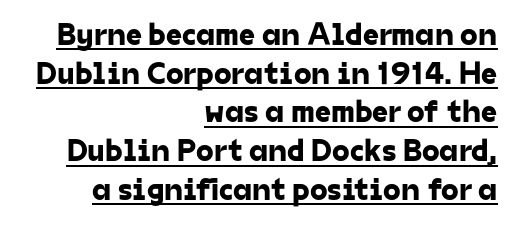
Q: Is the typeface a serif or a sans-serif typeface? A: Sans-serif.
Q: Is the text underlined? A: Yes.
Q: How is the paragraph aligned? A: Right-aligned.
Q: Is the spacing between letters normal or unusually wide? A: Normal.
Q: Width (condensed, normal, or wide)? A: Normal.
Q: Stroke contrast? A: Low.
Q: x-height? A: Medium.
Q: Monospaced? A: No.
